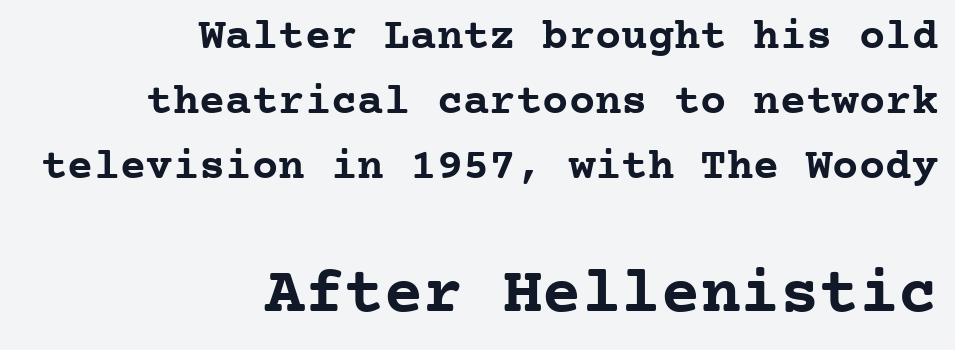
{"serif": "yes", "italic": "no", "bold": "yes", "weight": "semibold", "width": "normal", "stroke_contrast": "low", "x_height": "medium", "monospaced": "yes", "underline": "no", "align": "right", "line_spacing": "normal", "line_spacing_ratio": 1.48, "letter_spacing": "normal", "letter_spacing_em": 0.0, "larger_block": "second", "size_ratio": 1.5, "glyph_px": 66}
